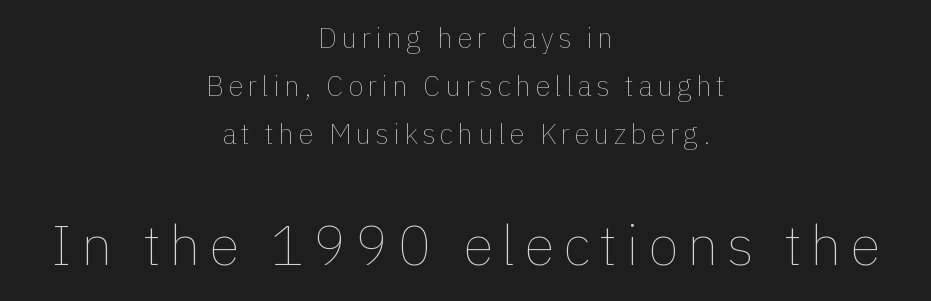
Q: Is the text bold? A: No.
Q: Is the text italic (slanted)? A: No, it is upright.
Q: Is the text underlined? A: No.
Q: How is the paragraph aligned? A: Centered.
Q: Which block of text is set in a larger size, the first (top) or the second (bottom)? A: The second (bottom) one.
Q: Width (condensed, normal, or wide)? A: Normal.
Q: x-height? A: Medium.
Q: Monospaced? A: No.
